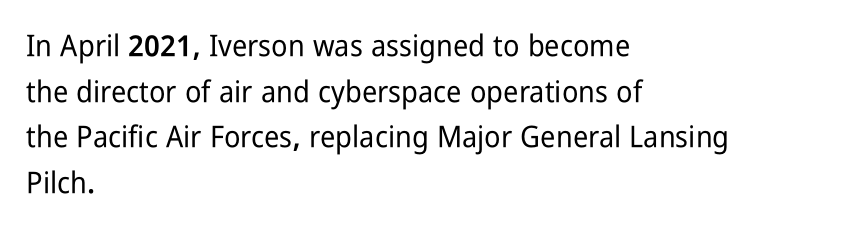
The image shows 30 px condensed sans-serif type, upright; set left-aligned, normal line spacing (1.52x), normal letter spacing, not underlined; low stroke contrast and a medium x-height.
